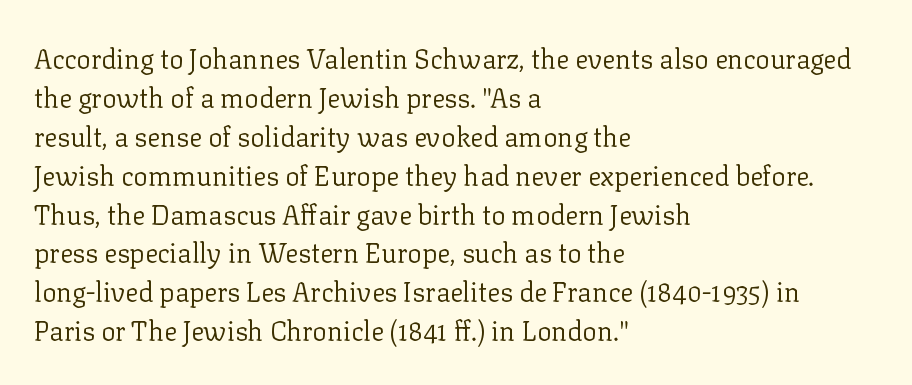
Nothing heavy about these letters — not bold at all. The block of text has a typical density, with ordinary space between rows. Posture: straight, roman, zero tilt. Quick note: underline off. The letterforms sit shoulder to shoulder at normal distance.
